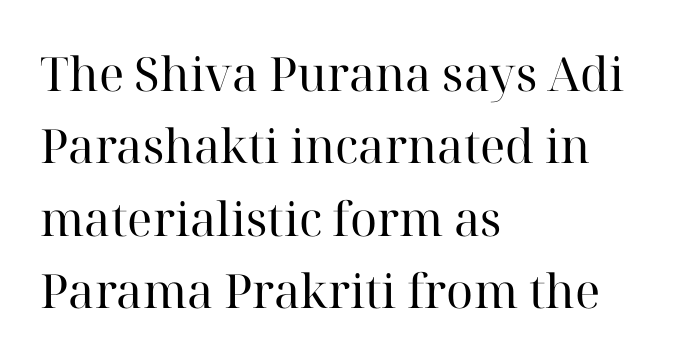
Q: Is the text bold? A: No.
Q: Is the text italic (slanted)? A: No, it is upright.
Q: Is the typeface a serif or a sans-serif typeface? A: Serif.
Q: Is the text underlined? A: No.
Q: How is the paragraph aligned? A: Left-aligned.
Q: Is the spacing between letters normal or unusually wide? A: Normal.
Q: Is the spacing between lines tight, normal or loose? A: Normal.
Q: Width (condensed, normal, or wide)? A: Normal.
Q: Stroke contrast? A: High.
Q: x-height? A: Medium.
Q: Monospaced? A: No.
